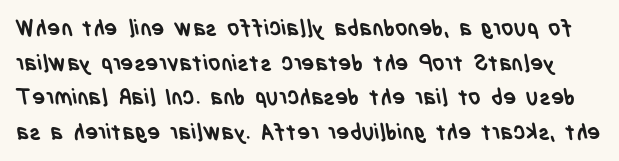
Q: Is the text bold? A: Yes.
Q: Is the text underlined? A: No.
Q: Is the spacing between letters normal or unusually wide? A: Normal.
Q: Is the spacing between lines tight, normal or loose? A: Normal.
